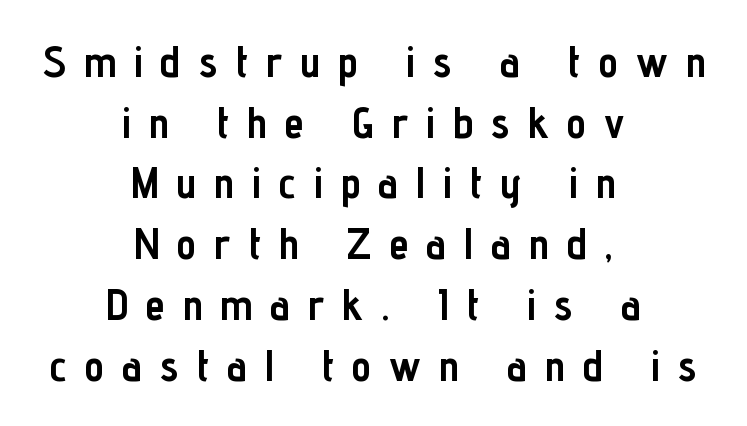
{"serif": "no", "italic": "no", "bold": "yes", "weight": "semibold", "width": "condensed", "stroke_contrast": "low", "x_height": "medium", "monospaced": "no", "underline": "no", "align": "center", "line_spacing": "normal", "line_spacing_ratio": 1.38, "letter_spacing": "wide", "letter_spacing_em": 0.41, "glyph_px": 44}
